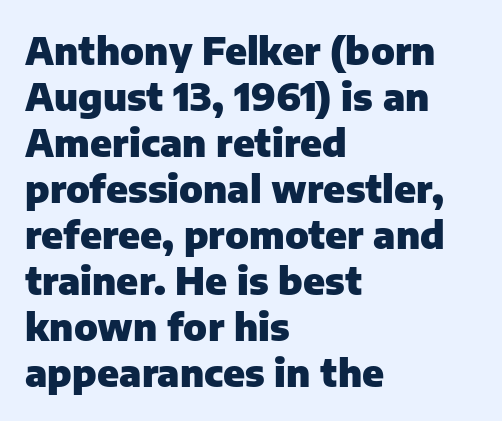
{"serif": "no", "italic": "no", "bold": "yes", "weight": "heavy", "width": "normal", "stroke_contrast": "low", "x_height": "medium", "monospaced": "no", "underline": "no", "align": "left", "line_spacing_ratio": 1.21, "letter_spacing": "normal", "letter_spacing_em": 0.0, "glyph_px": 38}
